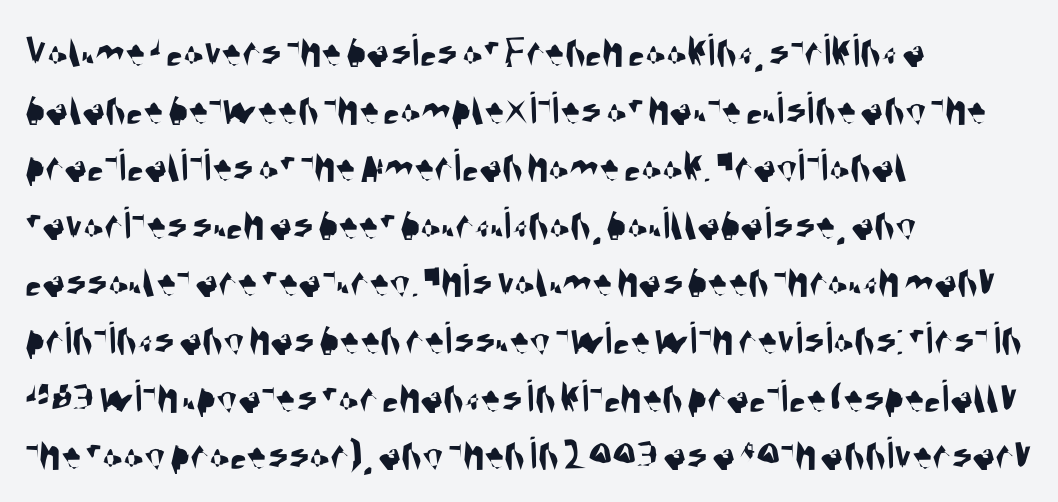
Q: Is the typeface a serif or a sans-serif typeface? A: Sans-serif.
Q: Is the text underlined? A: No.
Q: How is the paragraph aligned? A: Left-aligned.
Q: Is the spacing between letters normal or unusually wide? A: Normal.
Q: Width (condensed, normal, or wide)? A: Condensed.
Q: Stroke contrast? A: Medium.
Q: x-height? A: Large.
Q: Monospaced? A: No.
